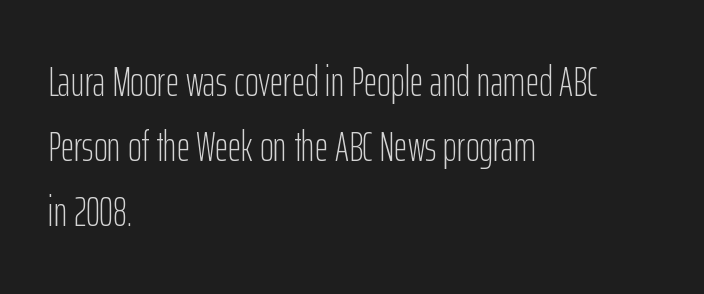
{"serif": "no", "italic": "no", "bold": "no", "weight": "light", "width": "condensed", "stroke_contrast": "low", "x_height": "medium", "monospaced": "no", "underline": "no", "align": "left", "line_spacing": "normal", "line_spacing_ratio": 1.55, "letter_spacing": "normal", "letter_spacing_em": 0.0, "glyph_px": 42}
